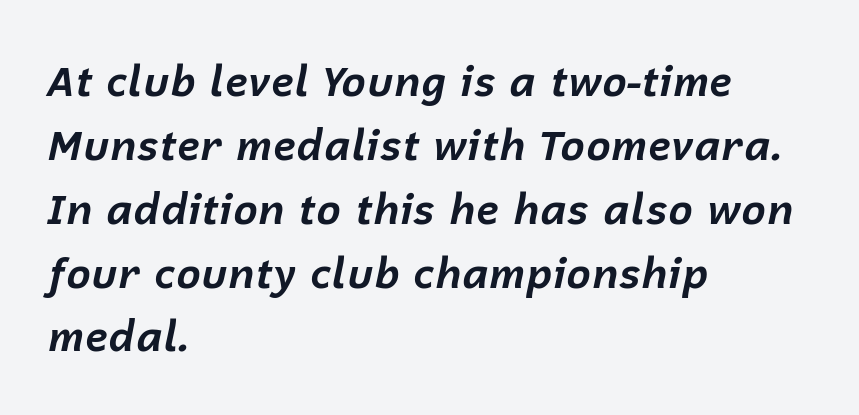
The image shows 42 px bold type, italic (leaning right); set left-aligned, normal line spacing (1.52x), normal letter spacing, not underlined; low stroke contrast and a medium x-height.
